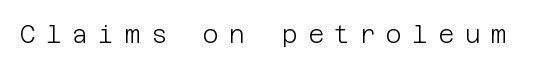
The image shows 24 px text type, upright; set unusually wide letter spacing (+0.44 em), not underlined.
